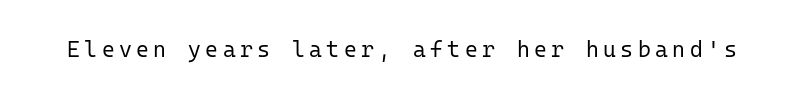
{"italic": "no", "bold": "no", "underline": "no", "letter_spacing": "wide", "letter_spacing_em": 0.2, "glyph_px": 22}
